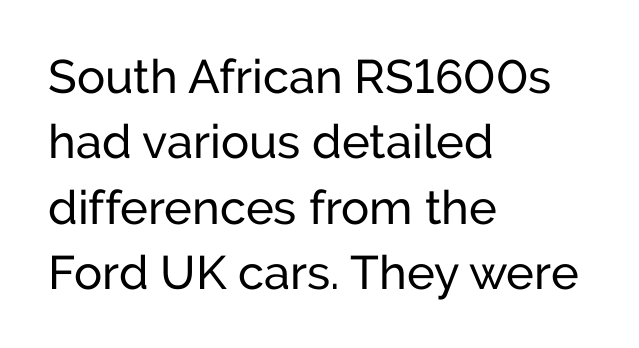
Clear beneath every line of the passage. You can tell it's not italic because the verticals are truly vertical. Does the type have serifs? No, each stem ends abruptly. Vertical spacing — default. Note the varied advance widths — an 'i' is clearly narrower than an 'm'. A student would call this left alignment; a typographer would say flush left, rag right.
